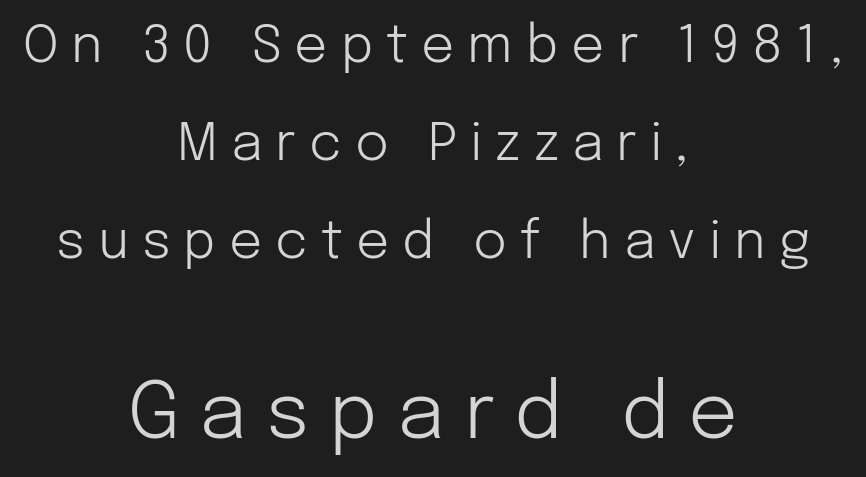
{"serif": "no", "italic": "no", "bold": "no", "weight": "light", "width": "normal", "stroke_contrast": "low", "x_height": "medium", "monospaced": "no", "underline": "no", "align": "center", "line_spacing_ratio": 1.88, "letter_spacing": "wide", "letter_spacing_em": 0.25, "larger_block": "second", "size_ratio": 1.5, "glyph_px": 78}
